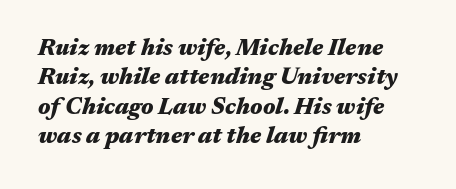
Q: Is the text bold? A: Yes.
Q: Is the text italic (slanted)? A: Yes, it leans right by about 17 degrees.
Q: Is the text underlined? A: No.
Q: How is the paragraph aligned? A: Left-aligned.
Q: Is the spacing between letters normal or unusually wide? A: Normal.
Q: Is the spacing between lines tight, normal or loose? A: Normal.
